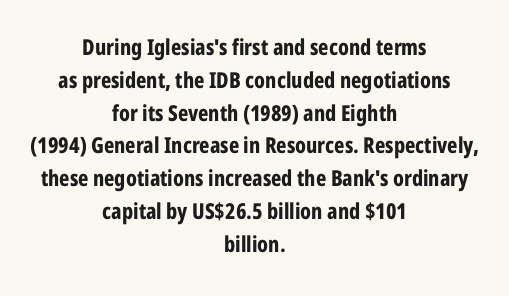
{"italic": "no", "bold": "yes", "underline": "no", "align": "center", "line_spacing": "normal", "line_spacing_ratio": 1.49, "letter_spacing": "normal", "letter_spacing_em": 0.0, "glyph_px": 22}
